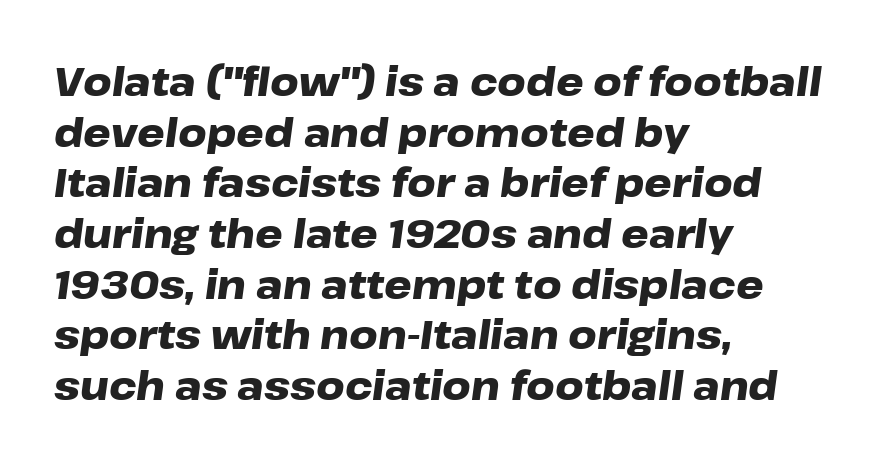
Q: Is the text bold? A: Yes.
Q: Is the text italic (slanted)? A: Yes, it leans right by about 8 degrees.
Q: Is the text underlined? A: No.
Q: How is the paragraph aligned? A: Left-aligned.
Q: Is the spacing between letters normal or unusually wide? A: Normal.
Q: Is the spacing between lines tight, normal or loose? A: Normal.
Q: Width (condensed, normal, or wide)? A: Wide.
Q: Stroke contrast? A: Low.
Q: x-height? A: Medium.
Q: Monospaced? A: No.
